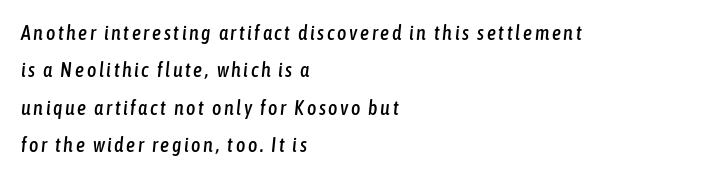
Quick note: italic. Does the copy run flush right? No — it runs flush left. This rendering features lettering with no underline.
